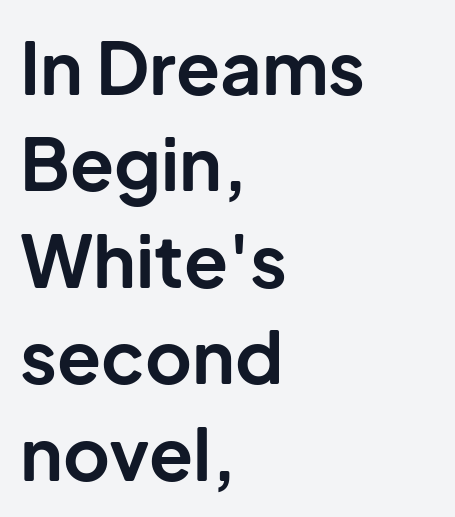
{"serif": "no", "italic": "no", "bold": "yes", "weight": "bold", "width": "normal", "stroke_contrast": "low", "x_height": "medium", "monospaced": "no", "underline": "no", "align": "left", "line_spacing": "normal", "line_spacing_ratio": 1.34, "letter_spacing": "normal", "letter_spacing_em": 0.0, "glyph_px": 72}
